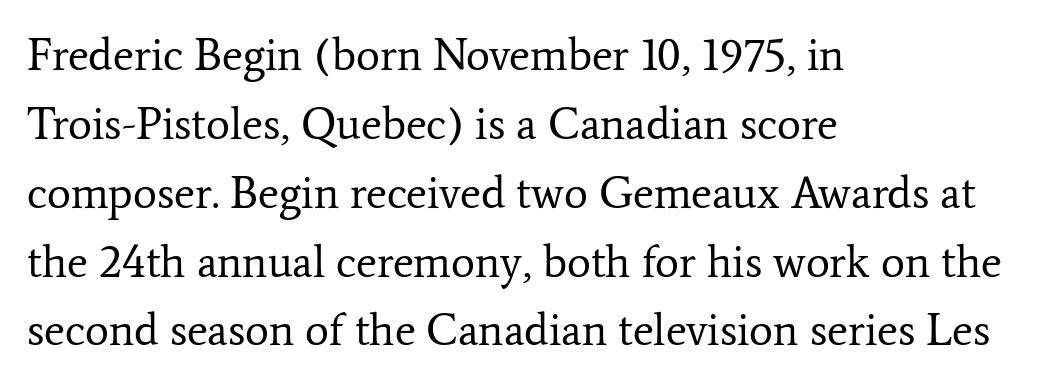
Q: Is the text bold? A: No.
Q: Is the text italic (slanted)? A: No, it is upright.
Q: Is the typeface a serif or a sans-serif typeface? A: Serif.
Q: Is the text underlined? A: No.
Q: How is the paragraph aligned? A: Left-aligned.
Q: Is the spacing between letters normal or unusually wide? A: Normal.
Q: Is the spacing between lines tight, normal or loose? A: Normal.
Q: Width (condensed, normal, or wide)? A: Normal.
Q: Stroke contrast? A: Low.
Q: x-height? A: Medium.
Q: Monospaced? A: No.
